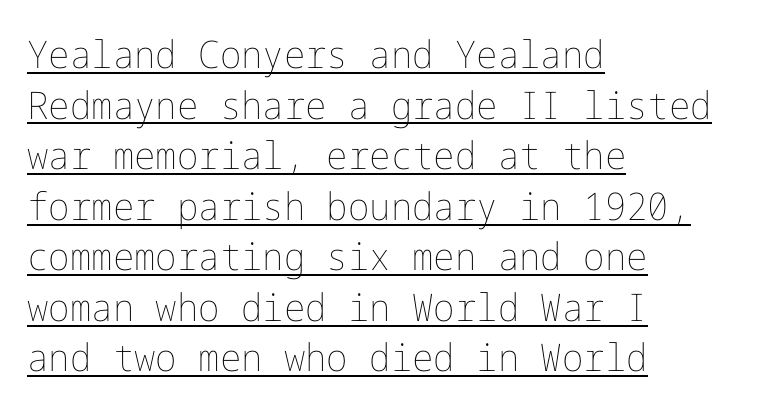
{"italic": "no", "bold": "no", "weight": "thin", "width": "normal", "stroke_contrast": "low", "x_height": "medium", "underline": "yes", "align": "left", "line_spacing": "normal", "line_spacing_ratio": 1.33, "letter_spacing": "normal", "letter_spacing_em": 0.0, "glyph_px": 38}
